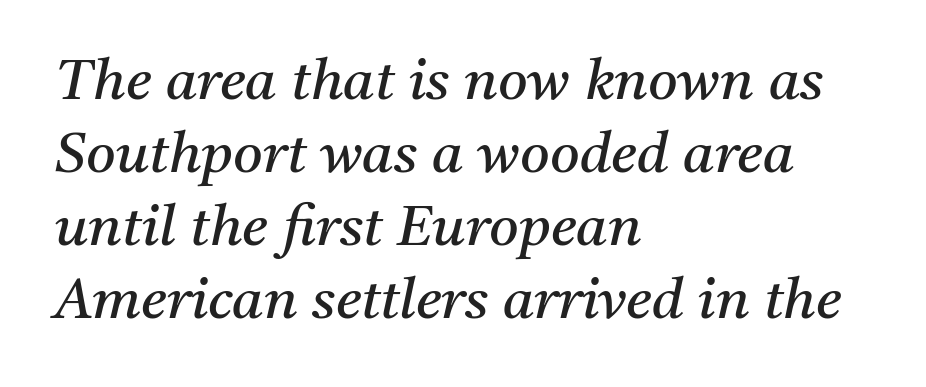
{"serif": "yes", "italic": "yes", "lean": "right", "slant_degrees": 11, "bold": "no", "weight": "regular", "width": "normal", "stroke_contrast": "medium", "x_height": "medium", "monospaced": "no", "underline": "no", "align": "left", "line_spacing": "normal", "line_spacing_ratio": 1.28, "letter_spacing": "normal", "letter_spacing_em": 0.0, "glyph_px": 57}
